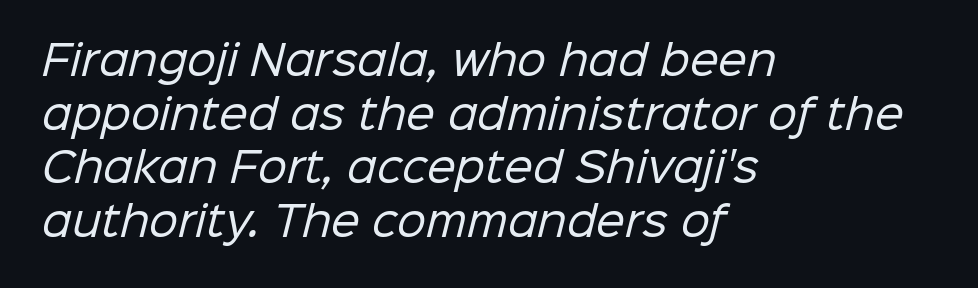
Here the designer chose a conventional face with non-uniform glyph widths. Reading down the column, the eye jumps a familiar distance to each next line. Weight: in the light-to-regular range. The specimen omits any rule beneath the text block's lines.
